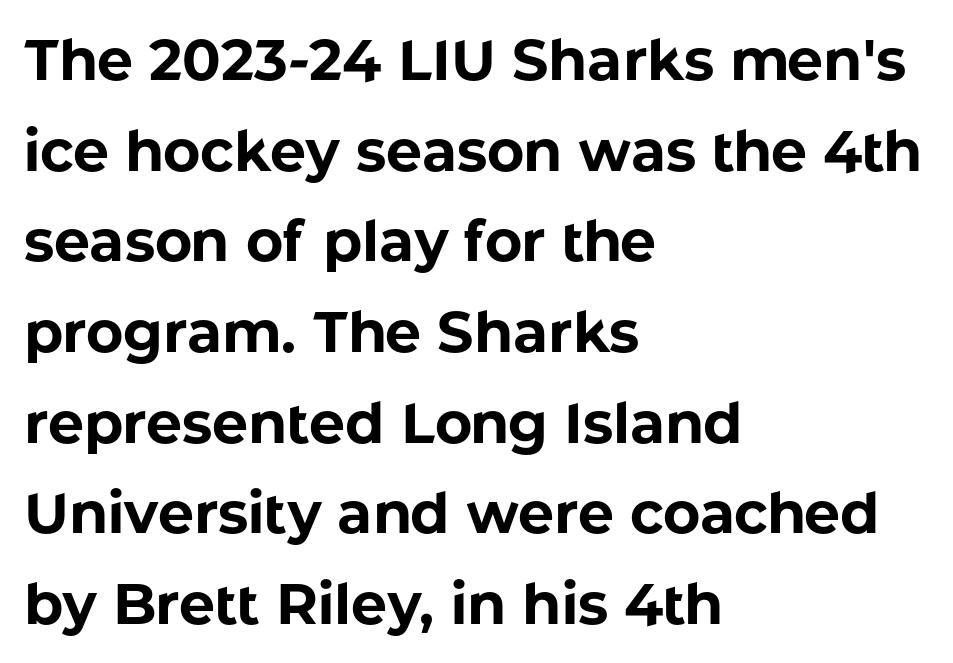
{"serif": "no", "italic": "no", "bold": "yes", "weight": "bold", "width": "normal", "stroke_contrast": "low", "x_height": "medium", "monospaced": "no", "underline": "no", "align": "left", "line_spacing": "normal", "line_spacing_ratio": 1.59, "letter_spacing": "normal", "letter_spacing_em": 0.0, "glyph_px": 57}
